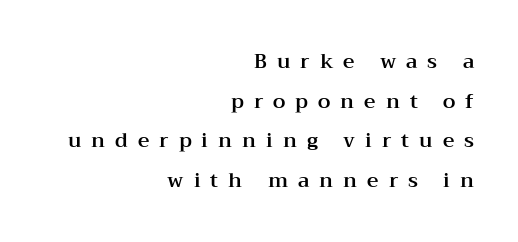
The image shows 20 px text type, upright; set right-aligned, loose line spacing (1.98x), unusually wide letter spacing (+0.5 em), not underlined.
